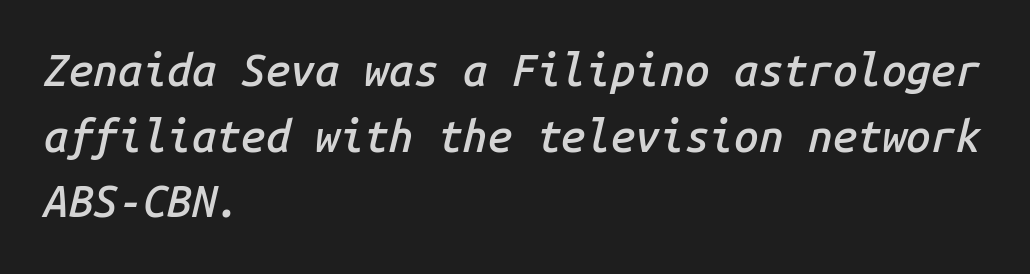
Q: Is the text bold? A: Semi-bold.
Q: Is the text italic (slanted)? A: Yes, it leans right by about 14 degrees.
Q: Is the text underlined? A: No.
Q: How is the paragraph aligned? A: Left-aligned.
Q: Is the spacing between letters normal or unusually wide? A: Normal.
Q: Is the spacing between lines tight, normal or loose? A: Normal.
Q: Width (condensed, normal, or wide)? A: Normal.
Q: Stroke contrast? A: Low.
Q: x-height? A: Medium.
Q: Monospaced? A: Yes.
